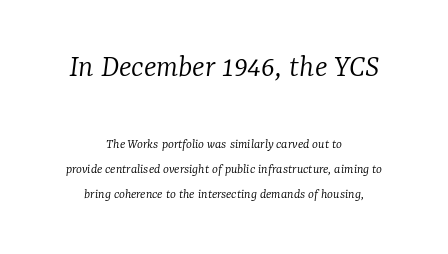
The image shows 33 px light serif type, italic (leaning right); set centered, line spacing 1.8x, normal letter spacing, not underlined; the first (top) block is 2.36x larger; low stroke contrast and a medium x-height.
